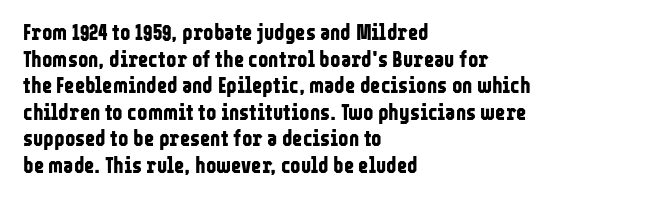
The image shows 22 px bold type, upright; set left-aligned, line spacing 1.21x, normal letter spacing, not underlined.
